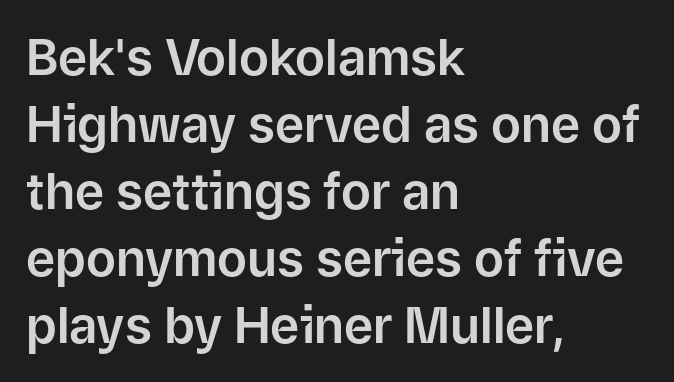
{"serif": "no", "italic": "no", "width": "normal", "stroke_contrast": "low", "x_height": "medium", "monospaced": "no", "underline": "no", "align": "left", "line_spacing": "normal", "line_spacing_ratio": 1.34, "letter_spacing": "normal", "letter_spacing_em": 0.0, "glyph_px": 50}
